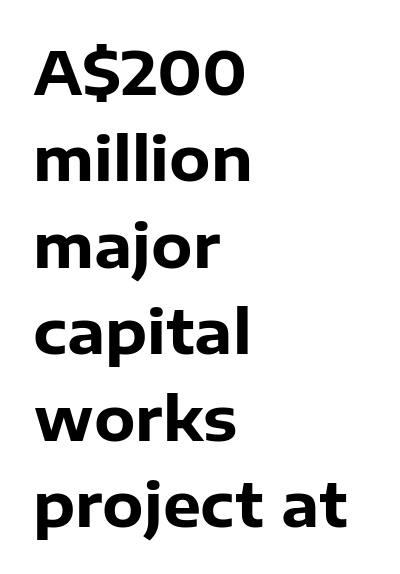
The image shows 60 px heavy sans-serif type, upright; set left-aligned, normal line spacing (1.44x), normal letter spacing, not underlined; low stroke contrast and a medium x-height.
